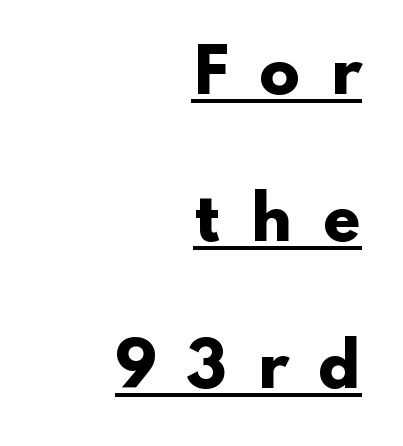
Q: Is the text bold? A: Yes.
Q: Is the text italic (slanted)? A: No, it is upright.
Q: Is the typeface a serif or a sans-serif typeface? A: Sans-serif.
Q: Is the text underlined? A: Yes.
Q: How is the paragraph aligned? A: Right-aligned.
Q: Is the spacing between letters normal or unusually wide? A: Unusually wide.
Q: Is the spacing between lines tight, normal or loose? A: Loose.
Q: Width (condensed, normal, or wide)? A: Wide.
Q: Stroke contrast? A: Low.
Q: x-height? A: Small.
Q: Monospaced? A: No.
